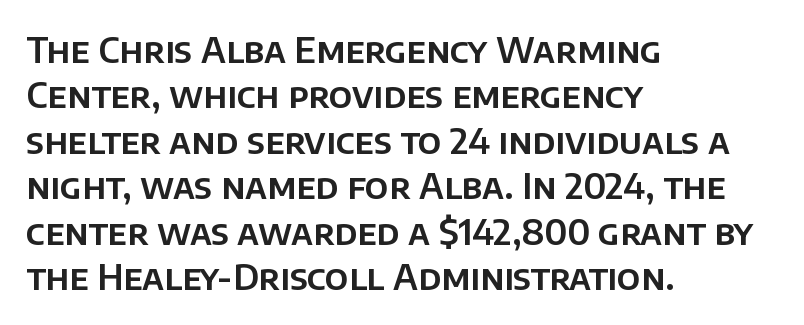
The gaps between neighbouring characters are ordinary and unremarkable. Spacing verdict: proportional, widths tailored to each character. Note: no serifs on the glyphs. This is roman type, the default non-slanted kind. Regarding leading, the lines here are spaced in the standard way. This rendering features lettering with no underline.
